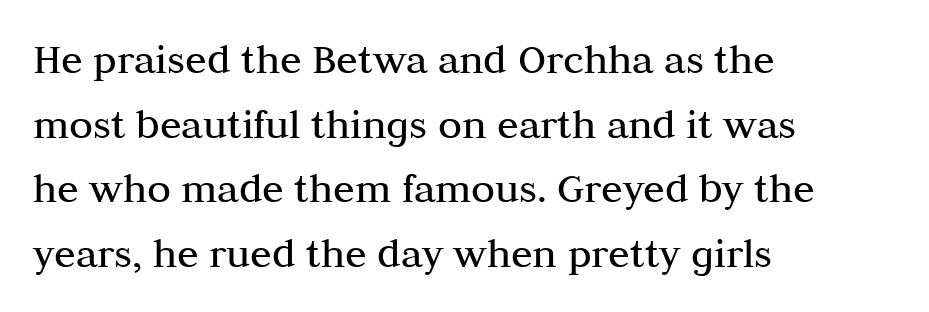
This sample keeps an unexceptional amount of space between lines. These lines are rendered in a variable-pitch font. Students, note that the glyphs here touch the page at normal intervals. Letters rest on an invisible, unmarked baseline. Note: serifs present on the glyphs. Heaviness? Minimal to ordinary, like unemphasized prose.
